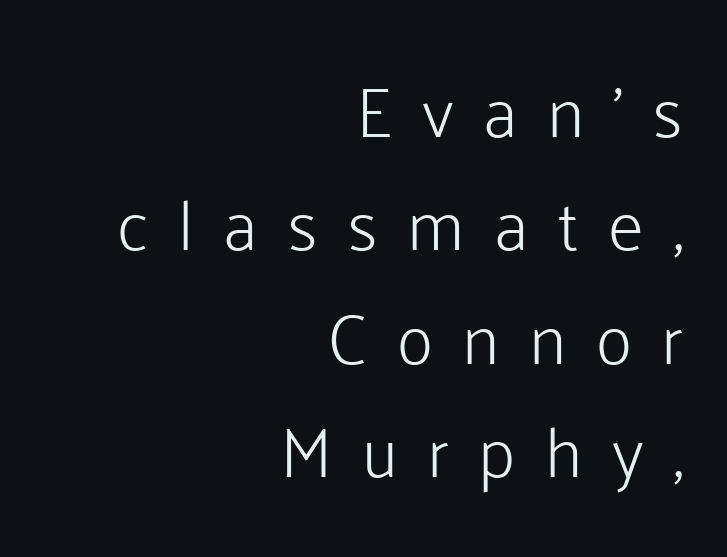
Does the leading feel generous? No, just average. Anything drawn beneath the words? Only blank space. The rendering anchors every line to the right-hand side. Letters have the restrained weight of plain body copy at most. The face used here is proportionally spaced, like ordinary book or web type.
